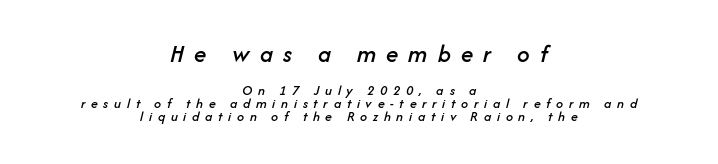
Alignment: centered. Line spacing here is tight. Descender tails drop into unmarked territory. Rendered with sloped, italic letterforms. Size hierarchy here favors the leading block over the trailing one. Inter-character spacing is expanded well beyond the font's built-in metrics.
